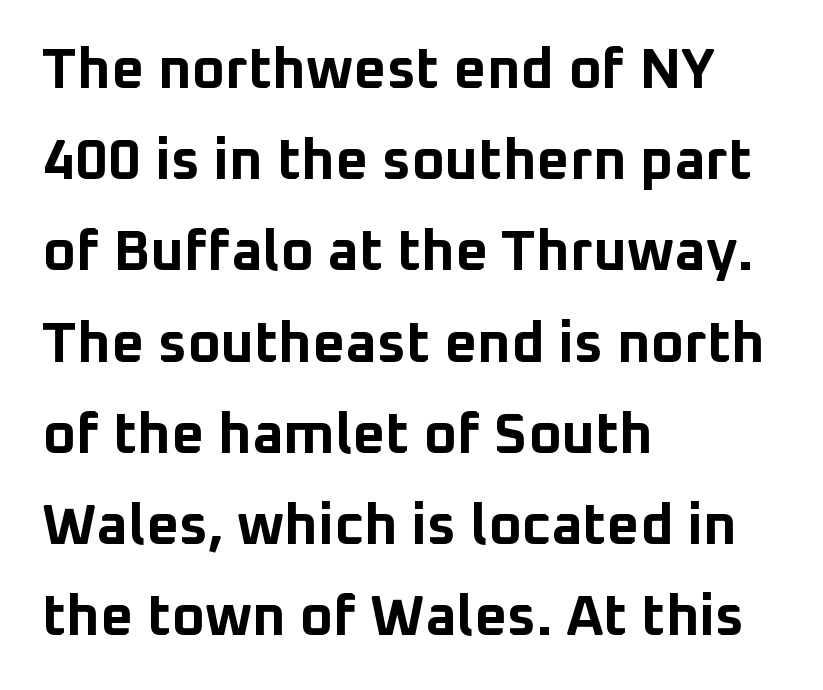
Q: Is the text bold? A: Yes.
Q: Is the text italic (slanted)? A: No, it is upright.
Q: Is the typeface a serif or a sans-serif typeface? A: Sans-serif.
Q: Is the text underlined? A: No.
Q: How is the paragraph aligned? A: Left-aligned.
Q: Is the spacing between letters normal or unusually wide? A: Normal.
Q: Is the spacing between lines tight, normal or loose? A: Normal.
Q: Width (condensed, normal, or wide)? A: Normal.
Q: Stroke contrast? A: Low.
Q: x-height? A: Medium.
Q: Monospaced? A: No.
